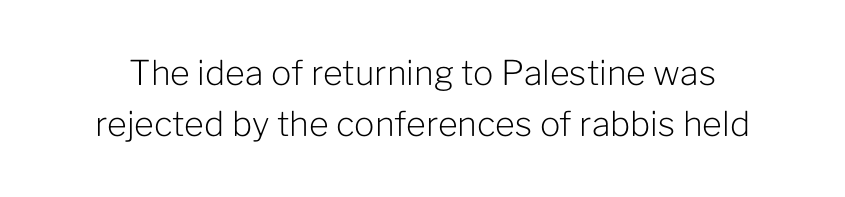
You can tell from the bare stems that sans-serif type was used. Proportional: the letters do not fall into vertical columns. Quick note: underline off. The letterforms sit at book weight or below.
